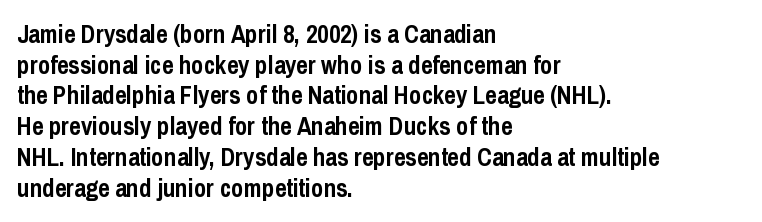
Q: Is the text bold? A: Yes.
Q: Is the text italic (slanted)? A: No, it is upright.
Q: Is the text underlined? A: No.
Q: How is the paragraph aligned? A: Left-aligned.
Q: Is the spacing between letters normal or unusually wide? A: Normal.
